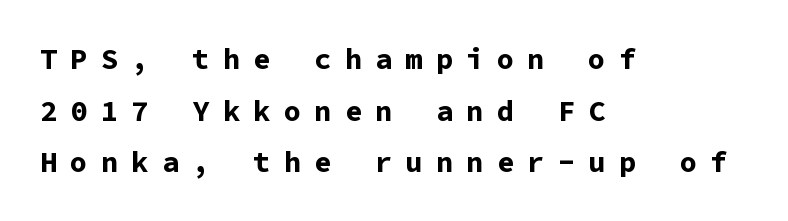
{"serif": "no", "italic": "no", "bold": "yes", "weight": "bold", "width": "normal", "stroke_contrast": "low", "x_height": "medium", "monospaced": "yes", "underline": "no", "align": "left", "line_spacing_ratio": 1.78, "letter_spacing": "wide", "letter_spacing_em": 0.45, "glyph_px": 29}
